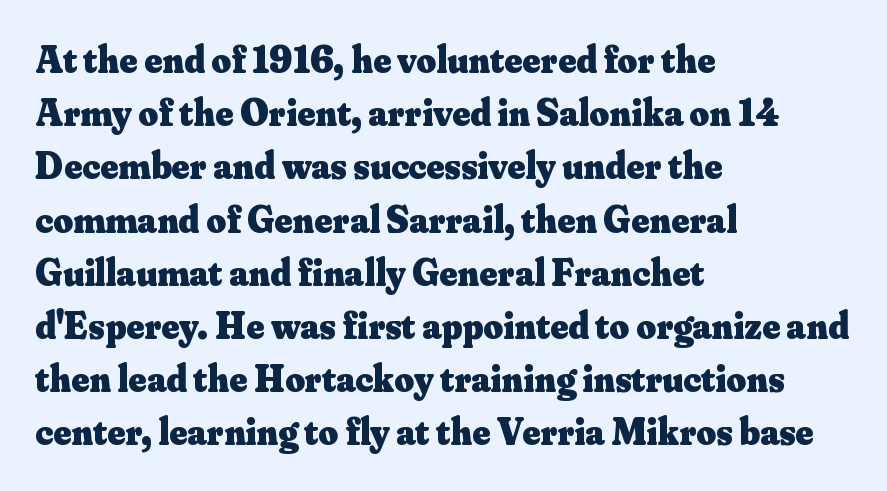
This sample uses a serif face. The letterforms sit shoulder to shoulder at normal distance. In terms of leading, this rendering sits right in the middle. The passage shown is typed in a proportional face where columns would drift.
